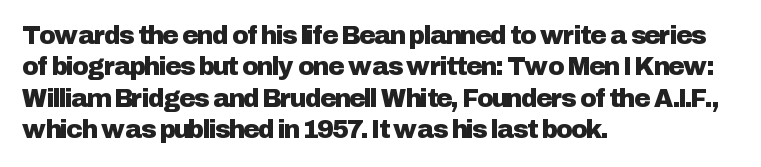
The space directly below the letters is spotless. Whoever set this chose a conventional vertical rhythm. The typesetter chose a ragged-right arrangement here. Posture: straight, roman, zero tilt. Standard letterfit; no display-style spreading of the glyphs.
